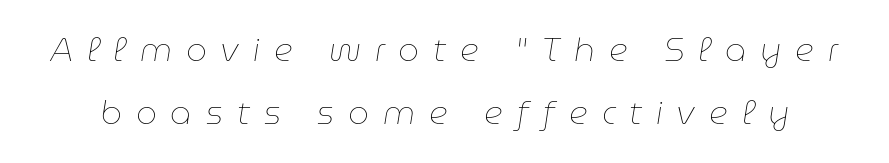
Q: Is the text bold? A: No.
Q: Is the text italic (slanted)? A: Yes, it leans right by about 9 degrees.
Q: Is the text underlined? A: No.
Q: Is the spacing between letters normal or unusually wide? A: Unusually wide.
Q: Is the spacing between lines tight, normal or loose? A: Loose.
Q: Width (condensed, normal, or wide)? A: Normal.
Q: Stroke contrast? A: Low.
Q: x-height? A: Medium.
Q: Monospaced? A: No.
